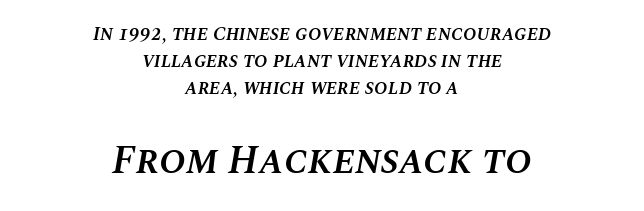
Q: Is the text bold? A: Semi-bold.
Q: Is the text italic (slanted)? A: Yes, it leans right by about 10 degrees.
Q: Is the text underlined? A: No.
Q: How is the paragraph aligned? A: Centered.
Q: Is the spacing between letters normal or unusually wide? A: Normal.
Q: Is the spacing between lines tight, normal or loose? A: Normal.
Q: Which block of text is set in a larger size, the first (top) or the second (bottom)? A: The second (bottom) one.
Q: Width (condensed, normal, or wide)? A: Normal.
Q: Stroke contrast? A: Medium.
Q: x-height? A: Large.
Q: Monospaced? A: No.
